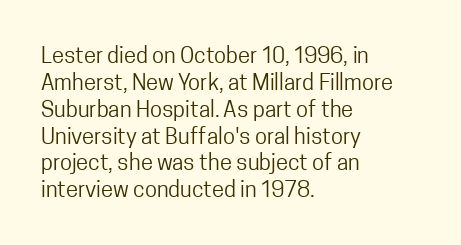
Q: Is the text bold? A: No.
Q: Is the text italic (slanted)? A: No, it is upright.
Q: Is the text underlined? A: No.
Q: How is the paragraph aligned? A: Left-aligned.
Q: Is the spacing between letters normal or unusually wide? A: Normal.
